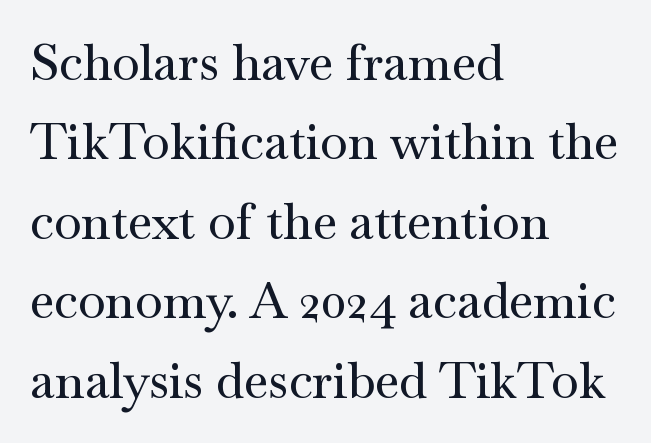
The image shows 50 px wide serif type, upright; set left-aligned, normal line spacing (1.59x), normal letter spacing, not underlined; medium stroke contrast and a small x-height.
